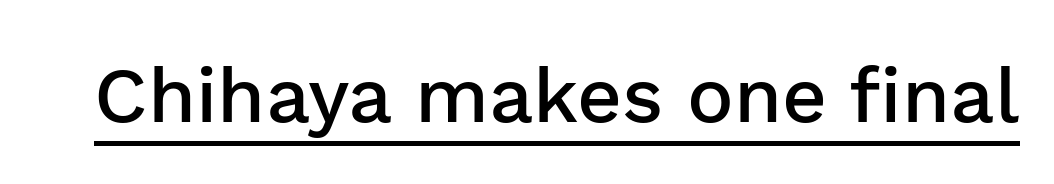
{"serif": "no", "italic": "no", "bold": "semi", "weight": "semibold", "width": "normal", "stroke_contrast": "low", "x_height": "medium", "monospaced": "no", "underline": "yes", "letter_spacing": "normal", "letter_spacing_em": 0.0, "glyph_px": 78}
